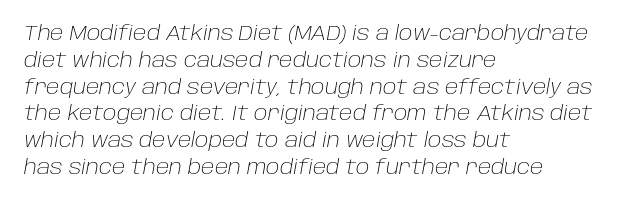
The image shows 20 px text type, italic (leaning right); set left-aligned, normal line spacing (1.34x), normal letter spacing, not underlined.
